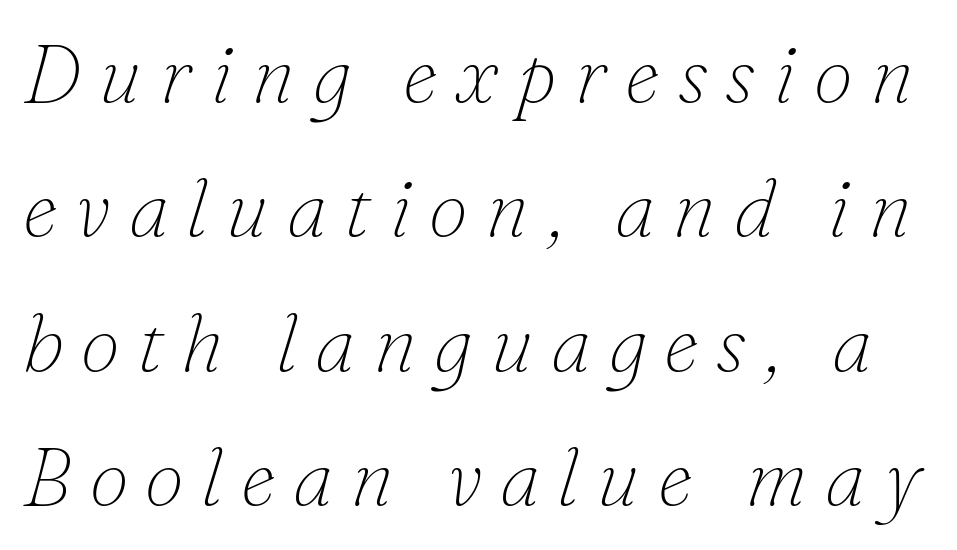
Leading matches the norm, producing a regular column. Proportional: the letters do not fall into vertical columns. Heaviness? Minimal to ordinary, like unemphasized prose. The axis of the letterforms is tilted away from vertical. Serif or sans? Serif — the stroke terminals have little feet.
